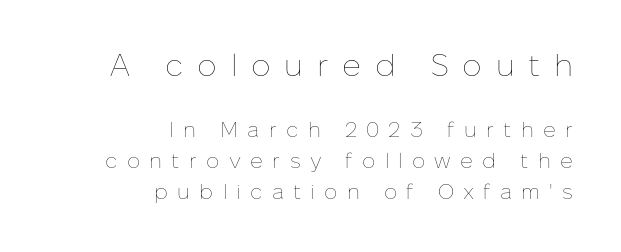
The image shows 31 px thin type, upright; set right-aligned, normal line spacing (1.47x), unusually wide letter spacing (+0.44 em), not underlined; the first (top) block is 1.48x larger; low stroke contrast and a medium x-height.
